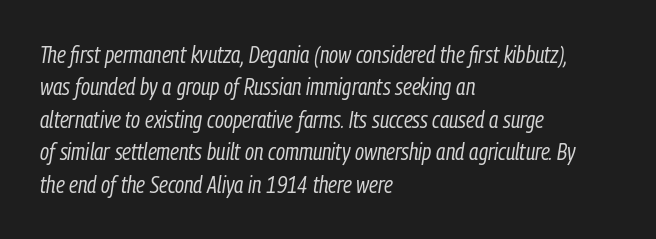
{"italic": "yes", "lean": "right", "slant_degrees": 9, "bold": "no", "underline": "no", "align": "left", "line_spacing": "normal", "line_spacing_ratio": 1.41, "letter_spacing": "normal", "letter_spacing_em": 0.0, "glyph_px": 23}
